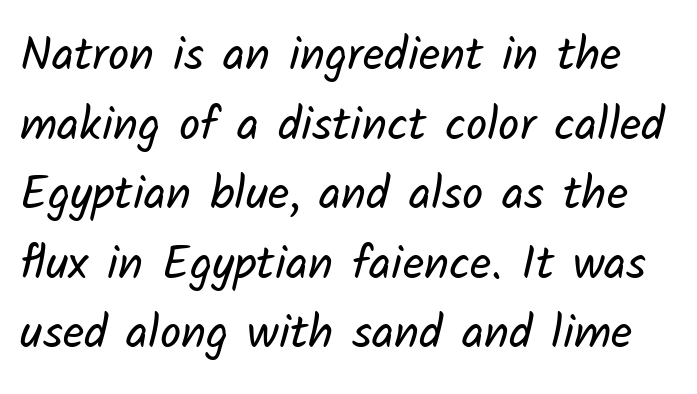
The image shows 47 px regular-weight sans-serif type; set normal line spacing (1.48x), normal letter spacing, not underlined; low stroke contrast and a medium x-height.
